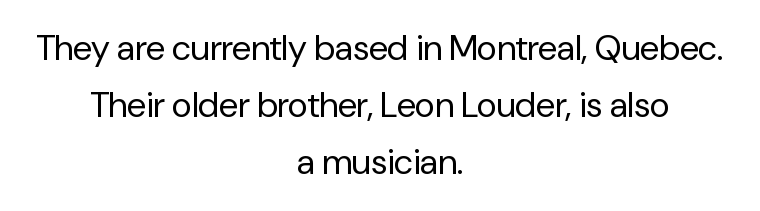
Q: Is the text bold? A: No.
Q: Is the text italic (slanted)? A: No, it is upright.
Q: Is the typeface a serif or a sans-serif typeface? A: Sans-serif.
Q: Is the text underlined? A: No.
Q: How is the paragraph aligned? A: Centered.
Q: Is the spacing between letters normal or unusually wide? A: Normal.
Q: Is the spacing between lines tight, normal or loose? A: Normal.
Q: Width (condensed, normal, or wide)? A: Normal.
Q: Stroke contrast? A: Low.
Q: x-height? A: Medium.
Q: Monospaced? A: No.
